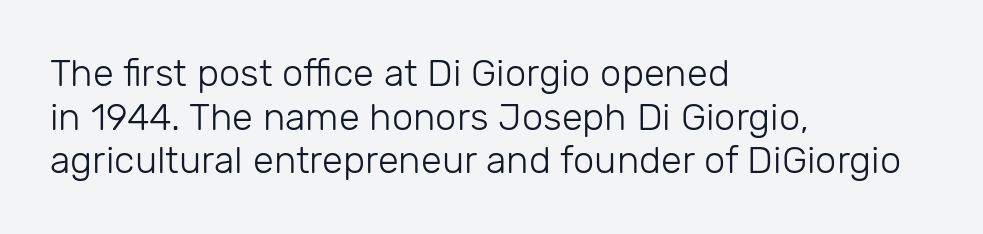
{"serif": "no", "italic": "no", "bold": "no", "weight": "light", "width": "normal", "stroke_contrast": "low", "x_height": "medium", "monospaced": "no", "underline": "no", "align": "left", "line_spacing": "tight", "line_spacing_ratio": 1.15, "letter_spacing": "normal", "letter_spacing_em": 0.0, "glyph_px": 38}
